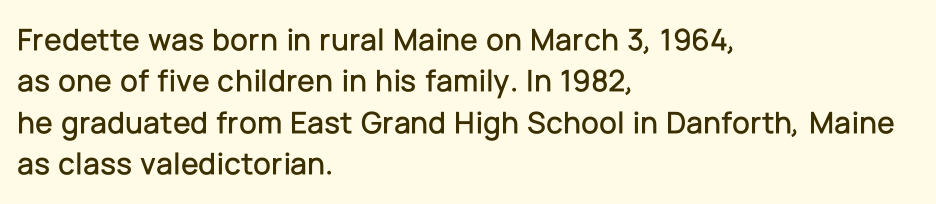
The glyphs are unaccompanied by any horizontal stroke below them. If you measured baseline to baseline, you'd find a middling distance. This sample uses an upright cut, with every glyph sitting square on the baseline. The passage is arranged the way most books set body copy — flush left. Proportional: the letters do not fall into vertical columns. Each word holds together tightly as a unit, with standard inter-letter gaps.
